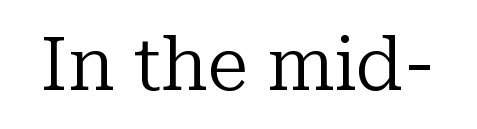
{"serif": "yes", "italic": "no", "bold": "no", "weight": "regular", "width": "normal", "stroke_contrast": "low", "x_height": "medium", "monospaced": "no", "underline": "no", "letter_spacing": "normal", "letter_spacing_em": 0.0, "glyph_px": 75}
